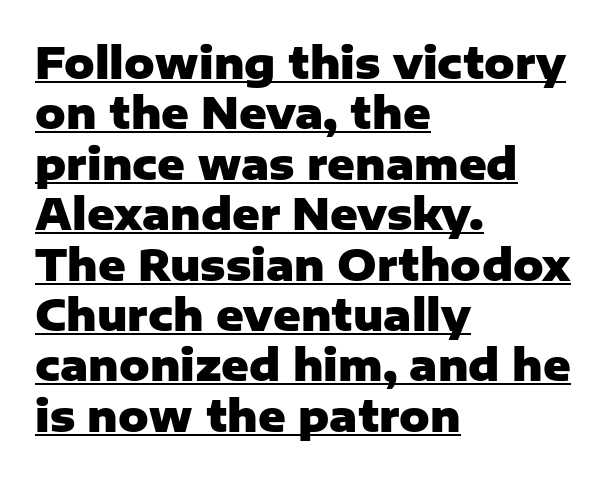
{"serif": "no", "italic": "no", "bold": "yes", "weight": "heavy", "width": "normal", "stroke_contrast": "low", "x_height": "medium", "monospaced": "no", "underline": "yes", "align": "left", "line_spacing_ratio": 1.2, "letter_spacing": "normal", "letter_spacing_em": 0.0, "glyph_px": 42}
